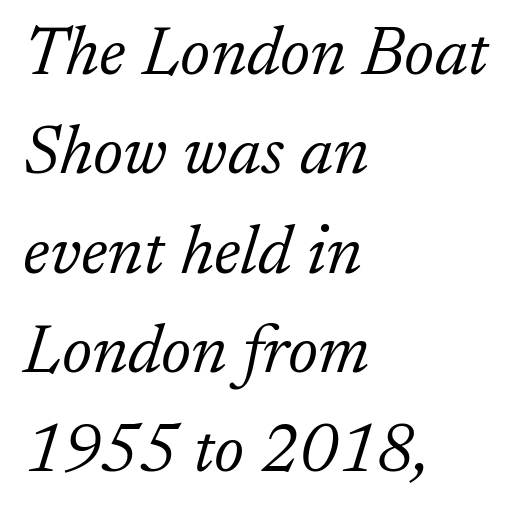
The rendering keeps characters at their native spacing. No heavy texture on the line: the type isn't bold. This is serif lettering, the kind often seen in printed books. This rendering uses left alignment, leaving the right contour irregular. Character widths vary here, with narrow letters taking less room than wide ones. Would a proofreader flag this as italicized? Yes.
